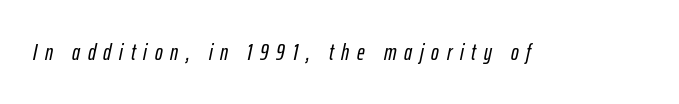
The image shows 23 px text type, italic (leaning right); set unusually wide letter spacing (+0.34 em), not underlined.
